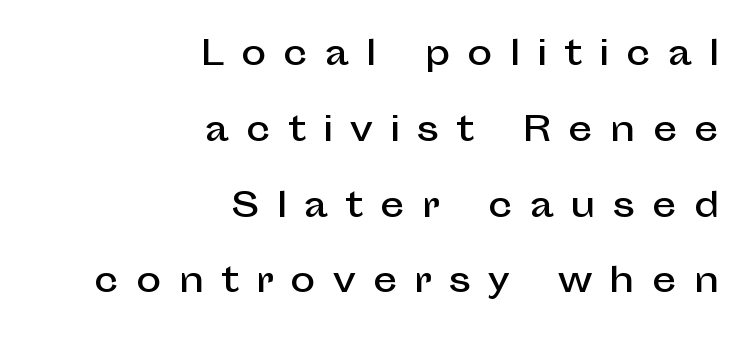
Q: Is the text italic (slanted)? A: No, it is upright.
Q: Is the typeface a serif or a sans-serif typeface? A: Sans-serif.
Q: Is the text underlined? A: No.
Q: How is the paragraph aligned? A: Right-aligned.
Q: Is the spacing between letters normal or unusually wide? A: Unusually wide.
Q: Is the spacing between lines tight, normal or loose? A: Loose.
Q: Width (condensed, normal, or wide)? A: Normal.
Q: Stroke contrast? A: Low.
Q: x-height? A: Medium.
Q: Monospaced? A: No.
